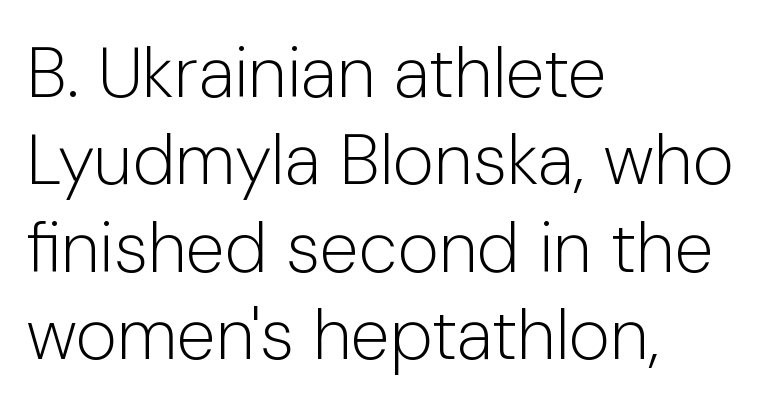
Weight: regular or lighter. This sample uses a sans-serif face. This rendering features lettering with no underline. Casual observation: everything's shoved over to the left. This sample uses an upright cut, with every glyph sitting square on the baseline. Each letter keeps its own natural width here, so spacing adapts to shape.
